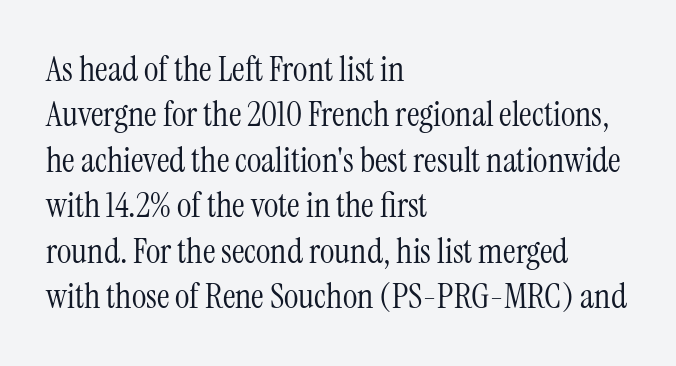
{"serif": "yes", "italic": "no", "bold": "no", "weight": "light", "width": "condensed", "stroke_contrast": "medium", "x_height": "medium", "monospaced": "no", "underline": "no", "align": "left", "line_spacing": "normal", "line_spacing_ratio": 1.3, "letter_spacing": "normal", "letter_spacing_em": 0.0, "glyph_px": 35}
